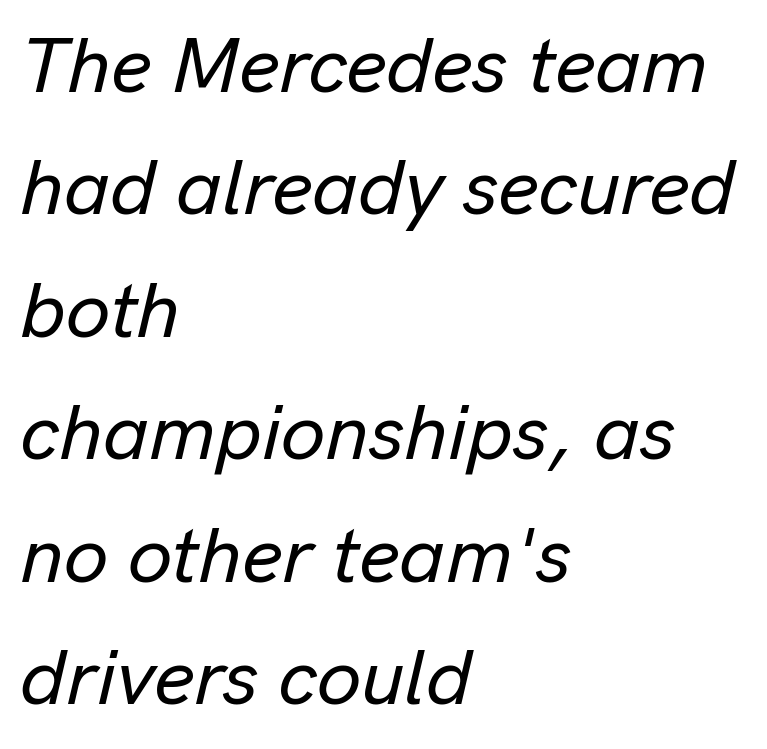
Anything drawn beneath the words? Only blank space. Compared with typical body copy, the letter spacing here is the same. Each letter keeps its own natural width here, so spacing adapts to shape. The compositor pushed each line to the left boundary. The font's italic variant was chosen for this text. Line spacing here is normal.
